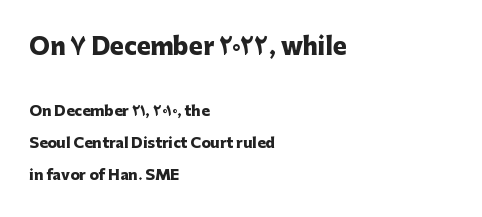
The image shows 23 px bold type, upright; set left-aligned, loose line spacing (2.28x), normal letter spacing, not underlined; the first (top) block is 1.64x larger.
